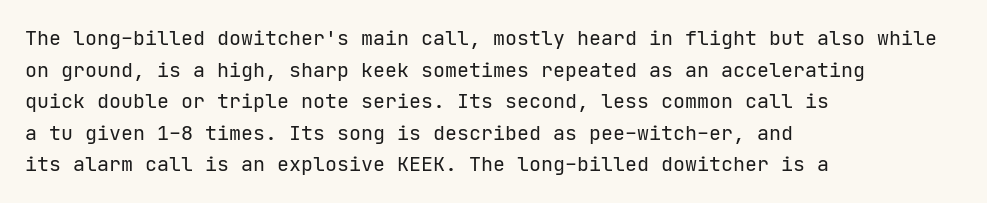
Teacher's note: observe the even left margin — that is flush-left alignment. The passage shown is not underscored anywhere. The rendering uses a moderate line-height, typical for paragraphs. Ascenders rise straight up at ninety degrees. Nobody touched the tracking dial on this one.
